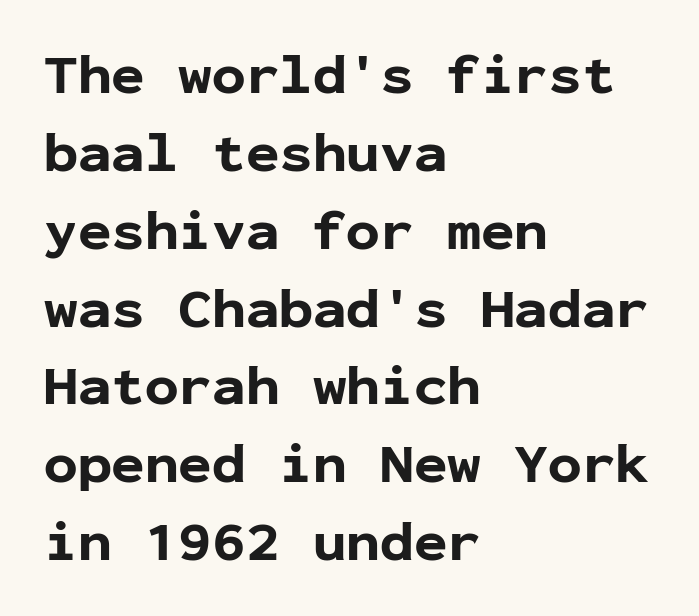
Q: Is the text bold? A: Yes.
Q: Is the text italic (slanted)? A: No, it is upright.
Q: Is the typeface a serif or a sans-serif typeface? A: Sans-serif.
Q: Is the text underlined? A: No.
Q: How is the paragraph aligned? A: Left-aligned.
Q: Is the spacing between letters normal or unusually wide? A: Normal.
Q: Is the spacing between lines tight, normal or loose? A: Normal.
Q: Width (condensed, normal, or wide)? A: Normal.
Q: Stroke contrast? A: Low.
Q: x-height? A: Medium.
Q: Monospaced? A: Yes.
